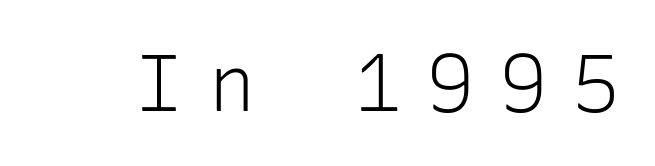
{"serif": "no", "italic": "no", "bold": "no", "weight": "light", "width": "normal", "stroke_contrast": "low", "x_height": "medium", "monospaced": "yes", "underline": "no", "letter_spacing": "wide", "letter_spacing_em": 0.31, "glyph_px": 80}
